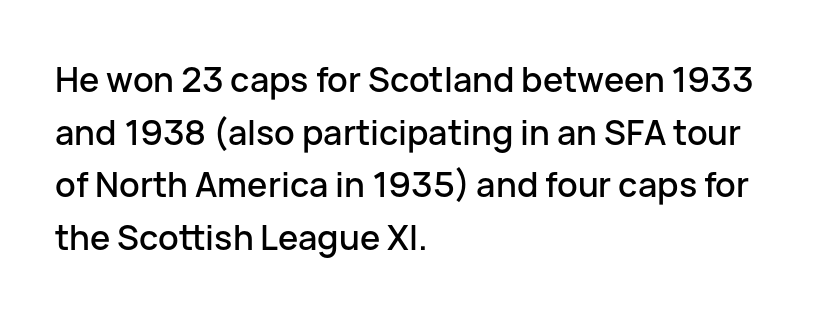
{"serif": "no", "italic": "no", "width": "normal", "stroke_contrast": "low", "x_height": "medium", "monospaced": "no", "underline": "no", "align": "left", "line_spacing": "normal", "line_spacing_ratio": 1.55, "letter_spacing": "normal", "letter_spacing_em": 0.0, "glyph_px": 34}
